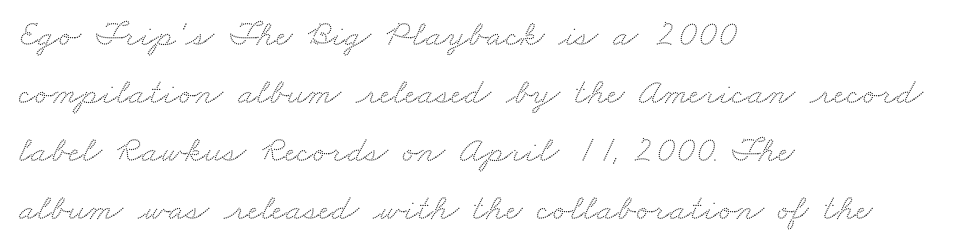
Q: Is the typeface a serif or a sans-serif typeface? A: Serif.
Q: Is the text underlined? A: No.
Q: How is the paragraph aligned? A: Left-aligned.
Q: Is the spacing between letters normal or unusually wide? A: Normal.
Q: Is the spacing between lines tight, normal or loose? A: Normal.
Q: Width (condensed, normal, or wide)? A: Wide.
Q: Stroke contrast? A: Medium.
Q: x-height? A: Small.
Q: Monospaced? A: No.
